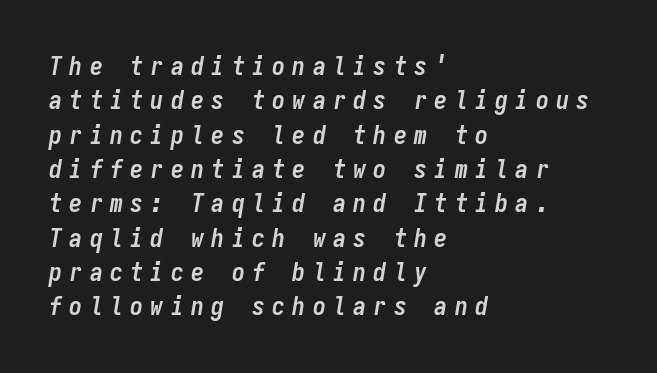
The leading is moderate, giving the passage an even texture. The baseline area is clear. The face used here has a pronounced slope to its letters. The type is letterspaced generously, with wide tracking.
